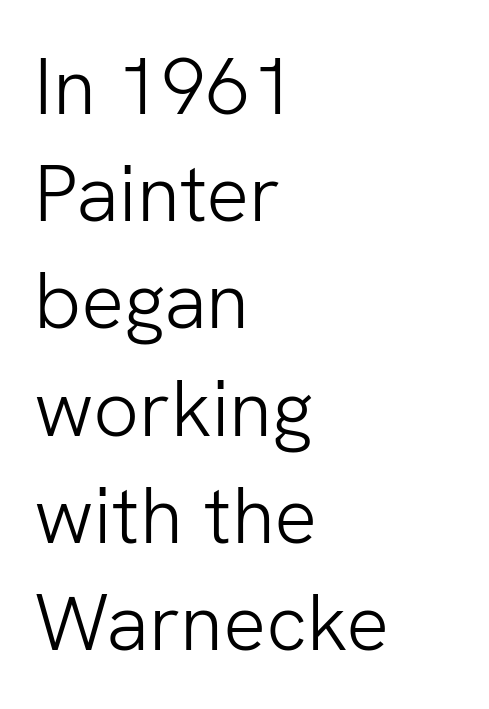
The image shows 80 px light sans-serif type, upright; set left-aligned, normal line spacing (1.34x), normal letter spacing, not underlined; low stroke contrast and a medium x-height.
